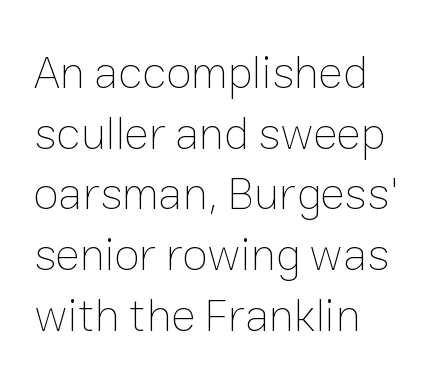
Q: Is the text bold? A: No.
Q: Is the text italic (slanted)? A: No, it is upright.
Q: Is the text underlined? A: No.
Q: How is the paragraph aligned? A: Left-aligned.
Q: Is the spacing between letters normal or unusually wide? A: Normal.
Q: Is the spacing between lines tight, normal or loose? A: Normal.
Q: Width (condensed, normal, or wide)? A: Normal.
Q: Stroke contrast? A: Low.
Q: x-height? A: Medium.
Q: Monospaced? A: No.
